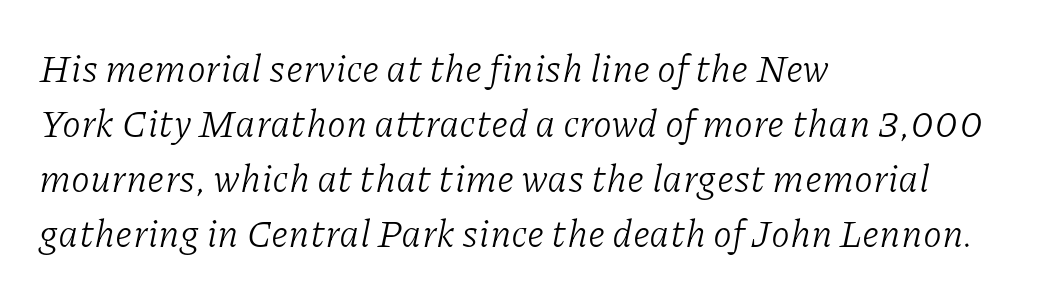
{"serif": "yes", "italic": "yes", "lean": "right", "slant_degrees": 11, "bold": "no", "weight": "light", "width": "normal", "stroke_contrast": "low", "x_height": "medium", "monospaced": "no", "underline": "no", "align": "left", "line_spacing": "normal", "line_spacing_ratio": 1.45, "letter_spacing": "normal", "letter_spacing_em": 0.0, "glyph_px": 38}
